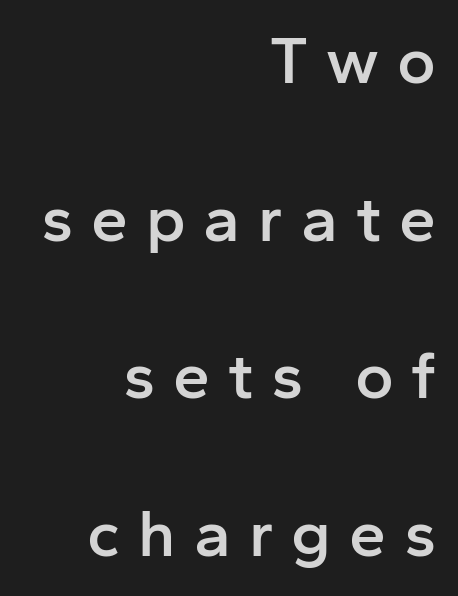
Q: Is the text bold? A: Semi-bold.
Q: Is the text italic (slanted)? A: No, it is upright.
Q: Is the typeface a serif or a sans-serif typeface? A: Sans-serif.
Q: Is the text underlined? A: No.
Q: How is the paragraph aligned? A: Right-aligned.
Q: Is the spacing between letters normal or unusually wide? A: Unusually wide.
Q: Is the spacing between lines tight, normal or loose? A: Loose.
Q: Width (condensed, normal, or wide)? A: Normal.
Q: Stroke contrast? A: Low.
Q: x-height? A: Medium.
Q: Monospaced? A: No.
